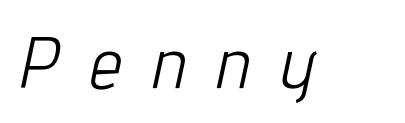
{"italic": "yes", "lean": "right", "slant_degrees": 12, "bold": "no", "weight": "light", "width": "condensed", "stroke_contrast": "low", "x_height": "medium", "monospaced": "no", "underline": "no", "letter_spacing": "wide", "letter_spacing_em": 0.45, "glyph_px": 72}
